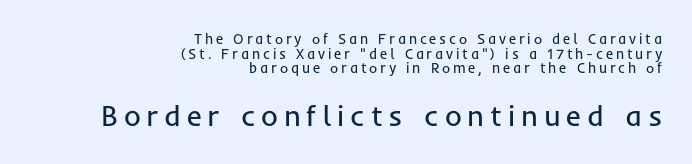
Q: Is the text bold? A: No.
Q: Is the text italic (slanted)? A: No, it is upright.
Q: Is the typeface a serif or a sans-serif typeface? A: Sans-serif.
Q: Is the text underlined? A: No.
Q: How is the paragraph aligned? A: Right-aligned.
Q: Is the spacing between letters normal or unusually wide? A: Unusually wide.
Q: Is the spacing between lines tight, normal or loose? A: Tight.
Q: Which block of text is set in a larger size, the first (top) or the second (bottom)? A: The second (bottom) one.
Q: Width (condensed, normal, or wide)? A: Normal.
Q: Stroke contrast? A: Low.
Q: x-height? A: Medium.
Q: Monospaced? A: No.
